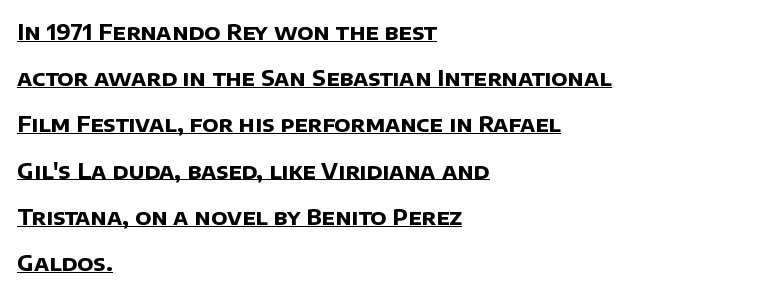
The image shows 22 px bold type; set left-aligned, loose line spacing (2.1x), normal letter spacing, underlined.
